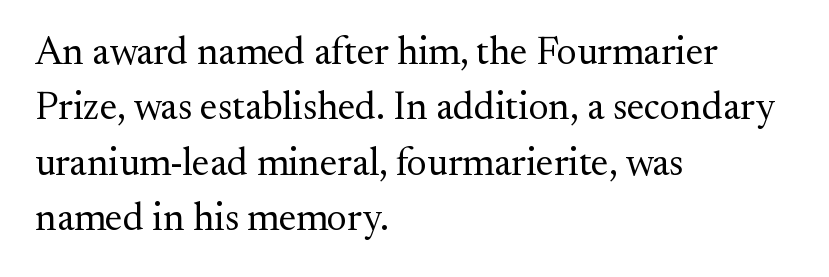
The image shows 39 px regular-weight serif type, upright; set left-aligned, normal line spacing (1.42x), normal letter spacing, not underlined; medium stroke contrast and a small x-height.
